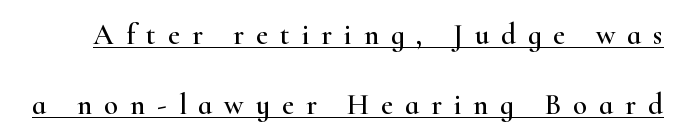
The image shows 29 px wide serif type, upright; set loose line spacing (2.41x), unusually wide letter spacing (+0.41 em), underlined; high stroke contrast and a small x-height.
